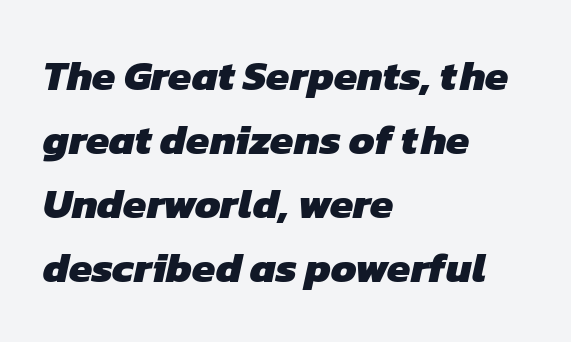
The image shows 42 px heavy sans-serif type; set left-aligned, normal line spacing (1.52x), normal letter spacing, not underlined; low stroke contrast and a medium x-height.
